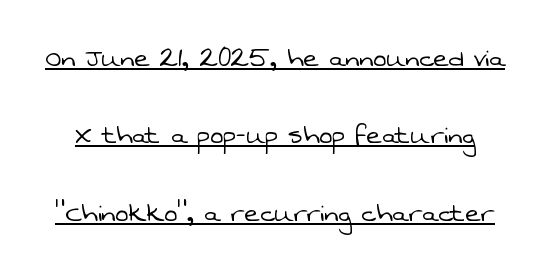
{"serif": "no", "bold": "no", "weight": "light", "width": "normal", "stroke_contrast": "low", "x_height": "medium", "monospaced": "no", "underline": "yes", "line_spacing": "loose", "line_spacing_ratio": 2.42, "letter_spacing": "normal", "letter_spacing_em": 0.0, "glyph_px": 32}
